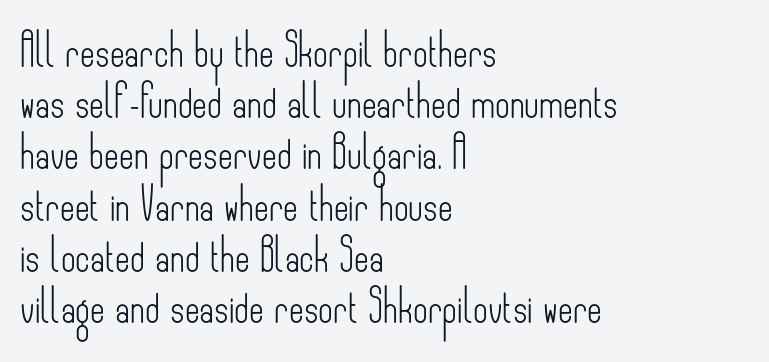
The image shows 32 px light, condensed sans-serif type, upright; set left-aligned, normal line spacing (1.6x), normal letter spacing, not underlined; low stroke contrast and a small x-height.
